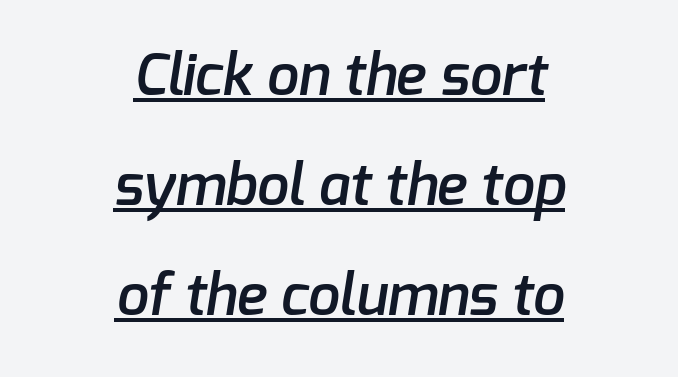
The image shows 57 px semibold sans-serif type; set centered, loose line spacing (1.93x), normal letter spacing, underlined; low stroke contrast and a medium x-height.
